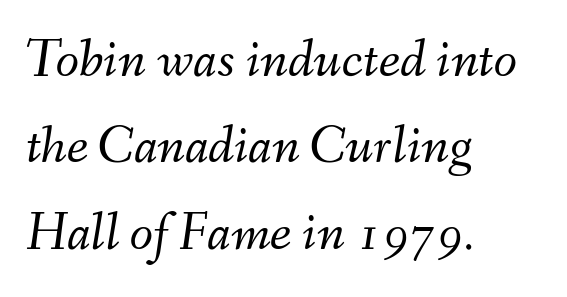
{"italic": "yes", "lean": "right", "slant_degrees": 9, "bold": "no", "weight": "light", "width": "normal", "stroke_contrast": "medium", "x_height": "small", "monospaced": "no", "underline": "no", "align": "left", "line_spacing": "normal", "line_spacing_ratio": 1.6, "letter_spacing": "normal", "letter_spacing_em": 0.0, "glyph_px": 54}
